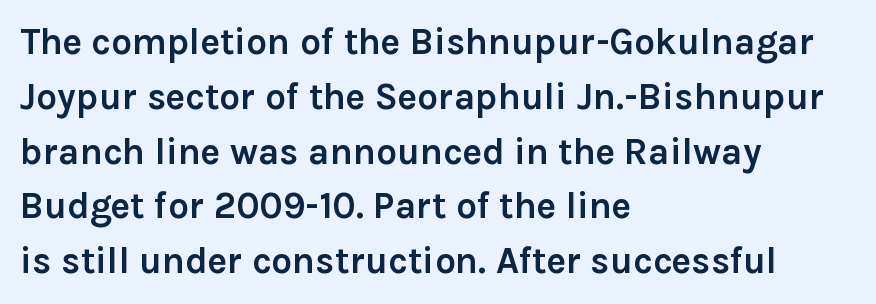
{"serif": "no", "italic": "no", "bold": "yes", "weight": "semibold", "width": "normal", "x_height": "medium", "monospaced": "no", "underline": "no", "align": "left", "line_spacing": "normal", "line_spacing_ratio": 1.48, "letter_spacing": "normal", "letter_spacing_em": 0.0, "glyph_px": 37}
